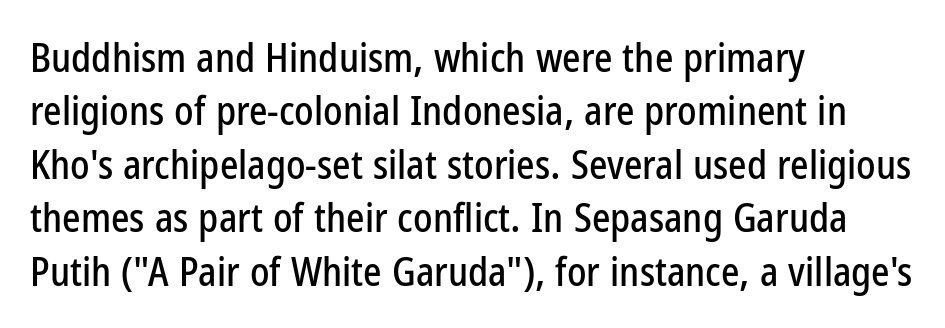
The image shows 39 px condensed sans-serif type, upright; set left-aligned, normal line spacing (1.37x), normal letter spacing, not underlined; low stroke contrast and a medium x-height.
